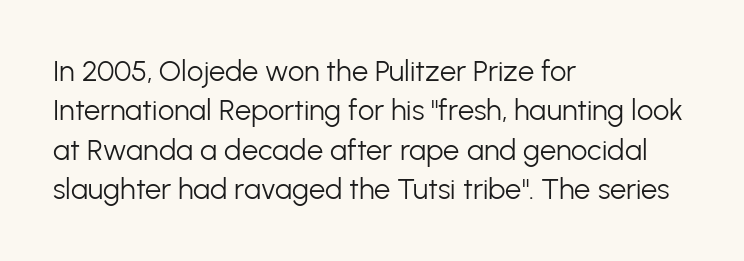
The image shows 29 px light sans-serif type, upright; set left-aligned, normal line spacing (1.36x), normal letter spacing, not underlined; low stroke contrast and a medium x-height.
